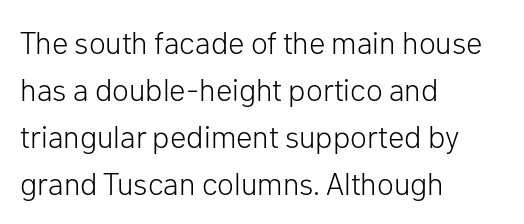
The image shows 31 px light sans-serif type, upright; set left-aligned, normal line spacing (1.52x), normal letter spacing, not underlined; low stroke contrast and a medium x-height.
